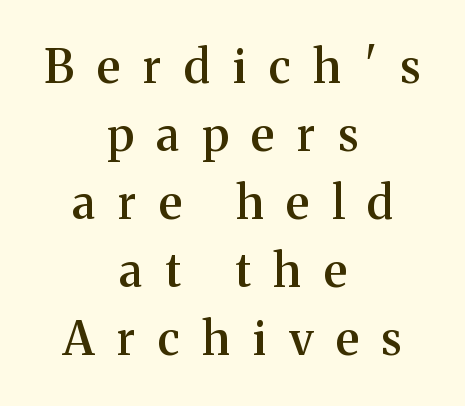
Just letters on the line, the space beneath them empty. This sample is center-justified, so both line endings float freely. Glyph-to-glyph distance is far greater than everyday printed text. Font category for this specimen: serif. Here the designer chose a conventional face with non-uniform glyph widths. The characters look somewhat weighty, a semibold short of true bold.
